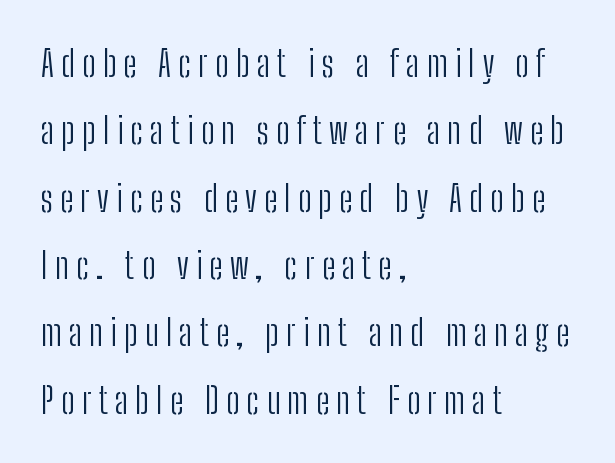
The image shows 36 px light, condensed sans-serif type, upright; set left-aligned, line spacing 1.87x, unusually wide letter spacing (+0.2 em), not underlined; low stroke contrast and a medium x-height.
